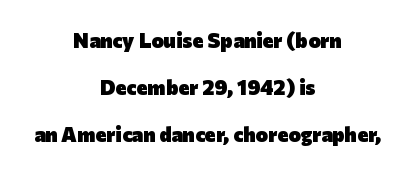
Does the copy run flush right? No — it is centered line by line. The glyphs are unaccompanied by any horizontal stroke below them. Is there any slant? The stems are plumb. A full-strength bold gives these letters their thick strokes. Notice the wide empty band between every row — that's loose leading. These lines keep a tight, regular rhythm from letter to letter.
